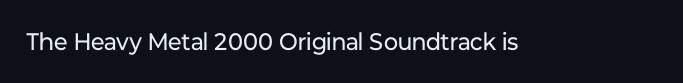
Only glyphs here, with clear space below each row. Notice how the stems are strictly vertical — no italics here. Between one letter and the next there's only the usual sliver of space. Is this a heavy cut? Hardly; it is regular or lighter.
